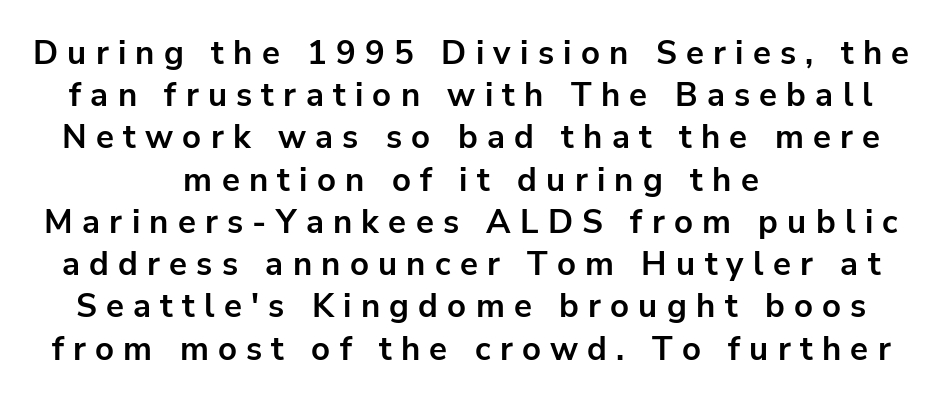
Q: Is the text bold? A: Yes.
Q: Is the text italic (slanted)? A: No, it is upright.
Q: Is the typeface a serif or a sans-serif typeface? A: Sans-serif.
Q: Is the text underlined? A: No.
Q: How is the paragraph aligned? A: Centered.
Q: Is the spacing between letters normal or unusually wide? A: Unusually wide.
Q: Is the spacing between lines tight, normal or loose? A: Normal.
Q: Width (condensed, normal, or wide)? A: Normal.
Q: Stroke contrast? A: Low.
Q: x-height? A: Medium.
Q: Monospaced? A: No.
